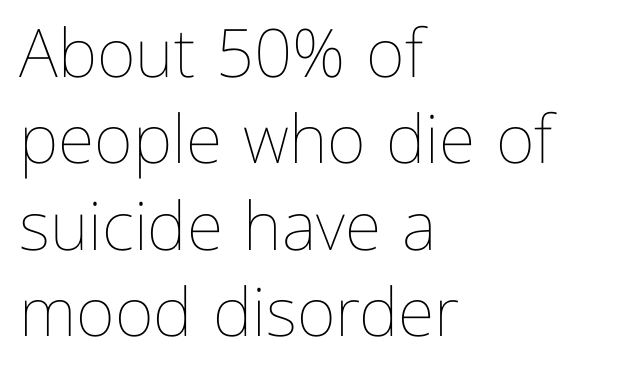
The image shows 67 px thin type, upright; set left-aligned, normal line spacing (1.29x), normal letter spacing, not underlined; low stroke contrast and a medium x-height.
